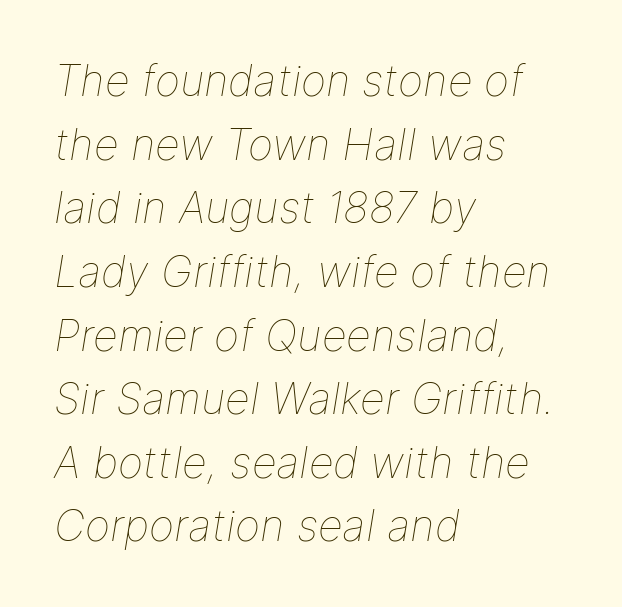
{"italic": "yes", "lean": "right", "slant_degrees": 9, "bold": "no", "weight": "thin", "width": "normal", "stroke_contrast": "low", "x_height": "medium", "monospaced": "no", "underline": "no", "align": "left", "line_spacing": "normal", "line_spacing_ratio": 1.48, "letter_spacing": "normal", "letter_spacing_em": 0.0, "glyph_px": 43}
